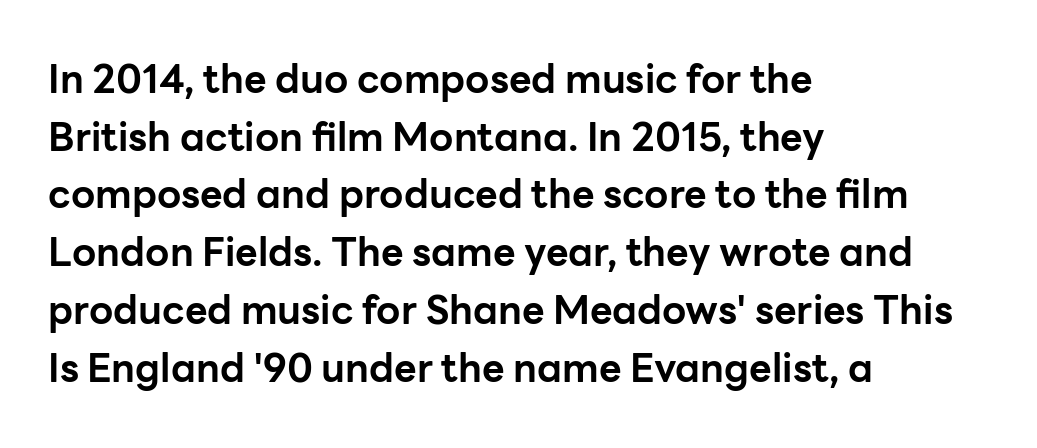
{"serif": "no", "italic": "no", "bold": "yes", "weight": "bold", "width": "normal", "stroke_contrast": "low", "x_height": "medium", "monospaced": "no", "underline": "no", "align": "left", "line_spacing": "normal", "line_spacing_ratio": 1.48, "letter_spacing": "normal", "letter_spacing_em": 0.0, "glyph_px": 39}
